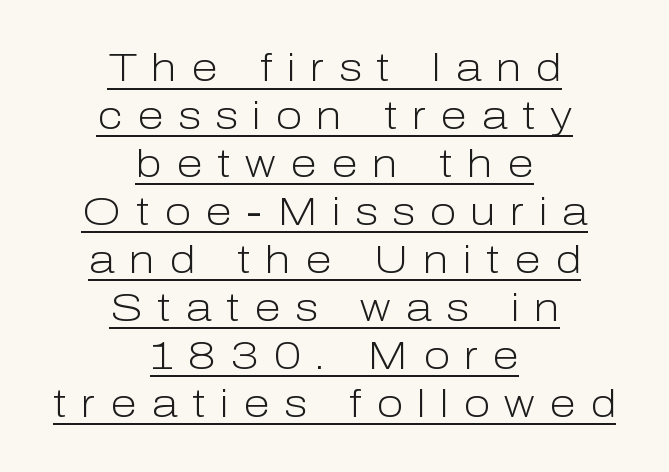
The face looks like a standard text weight, possibly lighter. Grotesque or geometric, the face here clearly has no serifs. The passage shown is typed in a proportional face where columns would drift. The compositor balanced each line on the midline. Ordinary non-slanted type is in use. Every word sits above its own underline.
